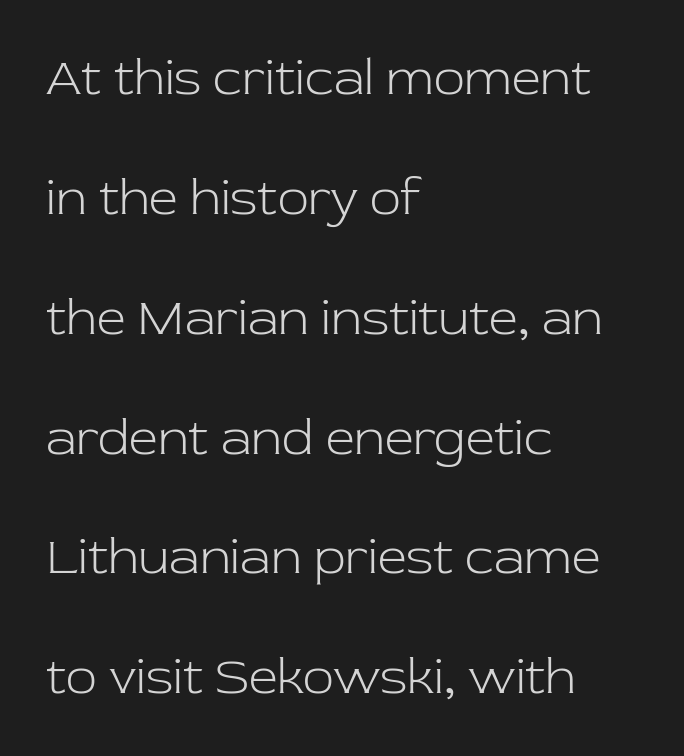
The image shows 51 px light serif type, upright; set left-aligned, loose line spacing (2.35x), normal letter spacing, not underlined; low stroke contrast and a medium x-height.
